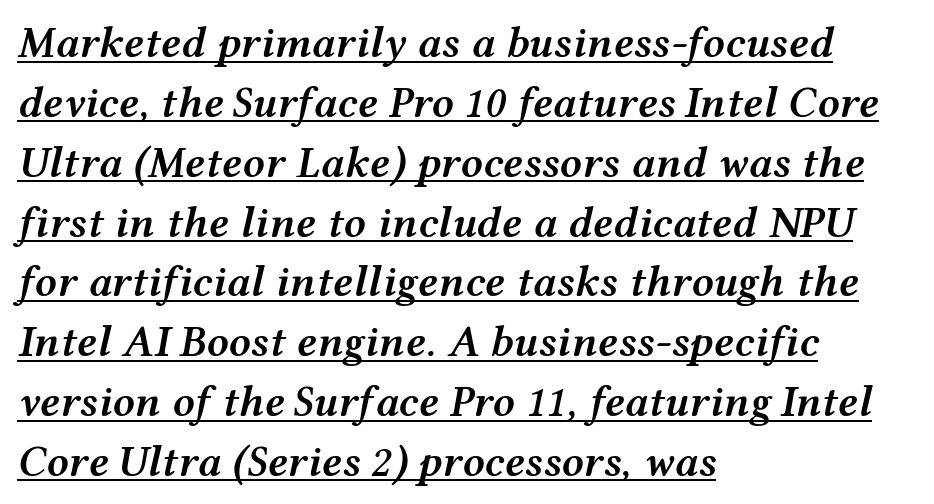
Q: Is the text bold? A: Semi-bold.
Q: Is the text italic (slanted)? A: Yes, it leans right by about 12 degrees.
Q: Is the text underlined? A: Yes.
Q: How is the paragraph aligned? A: Left-aligned.
Q: Is the spacing between letters normal or unusually wide? A: Normal.
Q: Is the spacing between lines tight, normal or loose? A: Normal.
Q: Width (condensed, normal, or wide)? A: Wide.
Q: Stroke contrast? A: Medium.
Q: x-height? A: Medium.
Q: Monospaced? A: No.
